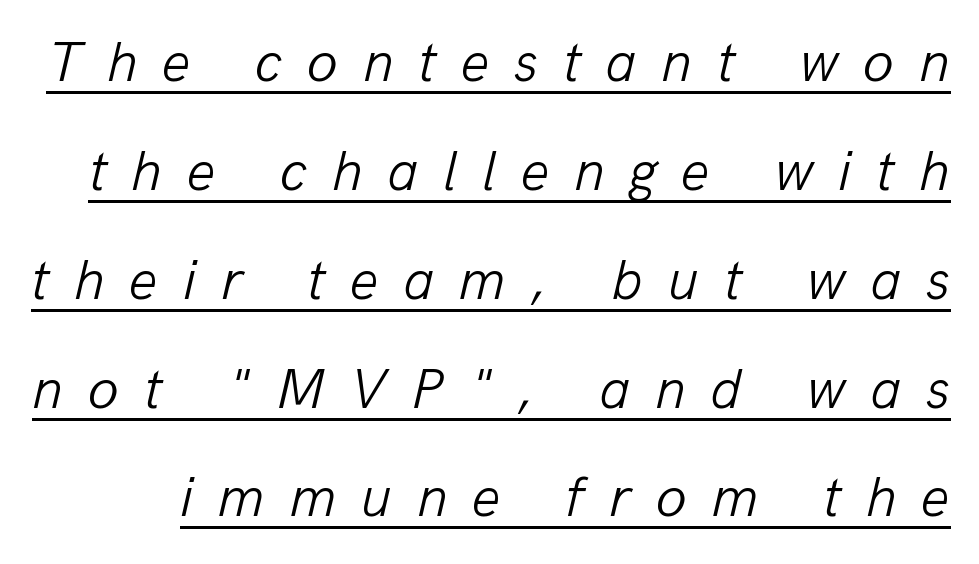
The image shows 57 px light type, italic (leaning right); set loose line spacing (1.91x), unusually wide letter spacing (+0.43 em), underlined; low stroke contrast and a medium x-height.
